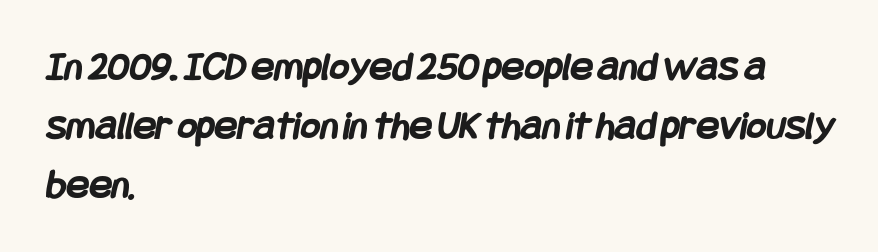
The baseline area is clear. The rendering uses a bold face; every stroke is thick and dark. The ragged edge is on the right, which tells us the setting is flush left. The characters display no serif detailing; their extremities are plain.
